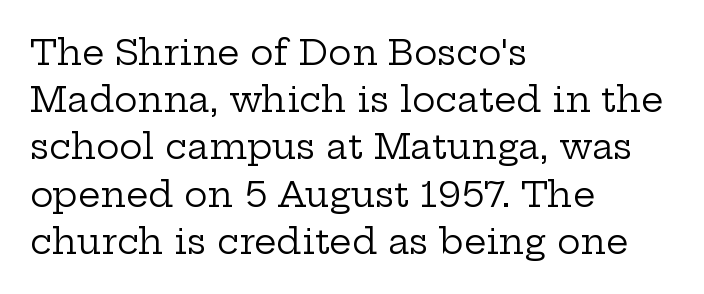
{"serif": "yes", "italic": "no", "bold": "no", "weight": "regular", "width": "wide", "stroke_contrast": "low", "x_height": "medium", "monospaced": "no", "underline": "no", "align": "left", "line_spacing": "normal", "line_spacing_ratio": 1.35, "letter_spacing": "normal", "letter_spacing_em": 0.0, "glyph_px": 35}
